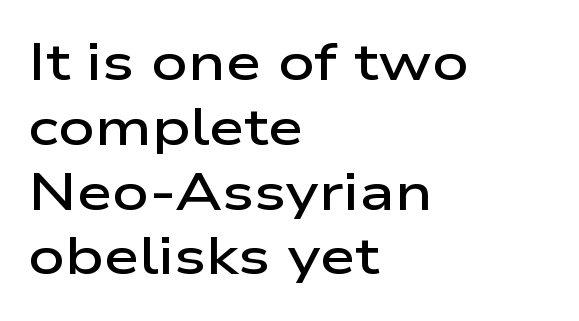
The image shows 51 px semibold, wide sans-serif type, upright; set left-aligned, normal line spacing (1.27x), normal letter spacing, not underlined; low stroke contrast and a medium x-height.
